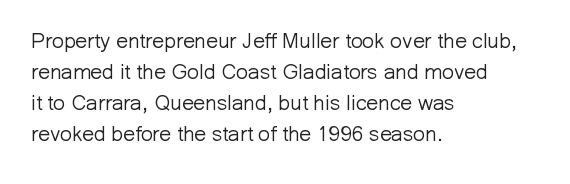
Q: Is the text bold? A: No.
Q: Is the text italic (slanted)? A: No, it is upright.
Q: Is the text underlined? A: No.
Q: How is the paragraph aligned? A: Left-aligned.
Q: Is the spacing between letters normal or unusually wide? A: Normal.
Q: Is the spacing between lines tight, normal or loose? A: Normal.
